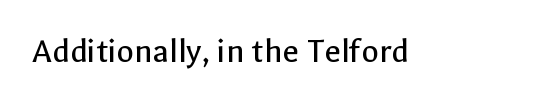
Do the characters align in a grid? No, the font is proportional. Tall strokes in this sample are plumb rather than angled. Lines of text with bare space underneath. Does the type have serifs? No, each stem ends abruptly. The cut favours lightness, reaching ordinary text weight at its darkest.
